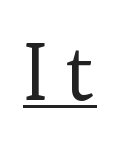
Q: Is the text bold? A: No.
Q: Is the text italic (slanted)? A: No, it is upright.
Q: Is the typeface a serif or a sans-serif typeface? A: Serif.
Q: Is the text underlined? A: Yes.
Q: Is the spacing between letters normal or unusually wide? A: Unusually wide.
Q: Width (condensed, normal, or wide)? A: Normal.
Q: Stroke contrast? A: Low.
Q: x-height? A: Medium.
Q: Monospaced? A: No.
